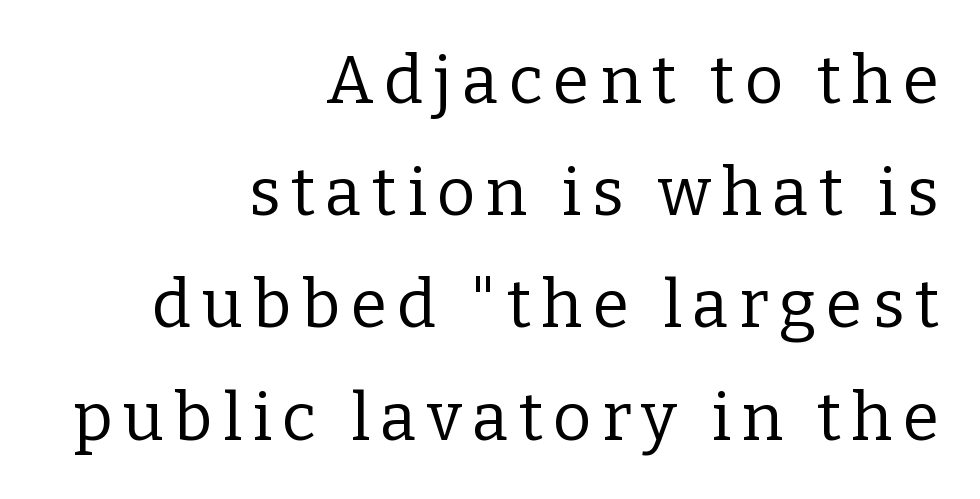
The image shows 66 px regular-weight serif type, upright; set right-aligned, normal line spacing (1.7x), not underlined; low stroke contrast and a medium x-height.
